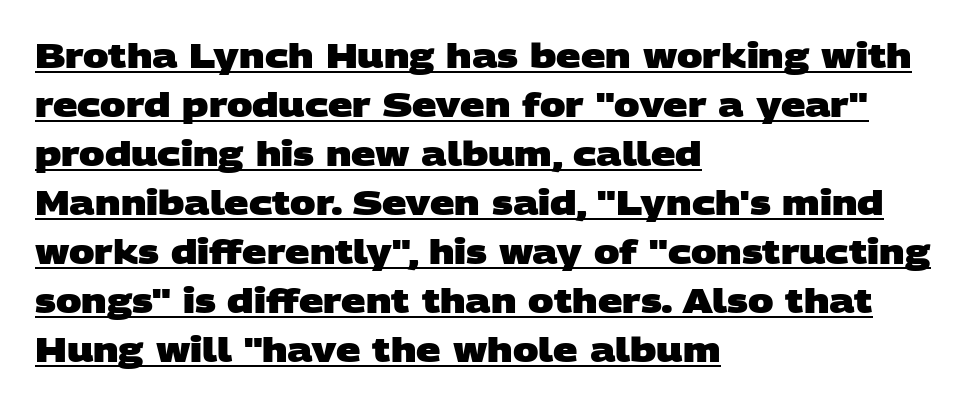
The passage shown is typed in a proportional face where columns would drift. This sample keeps an unexceptional amount of space between lines. The rendering keeps characters at their native spacing. On the weight axis this lands at bold, roughly 700.
